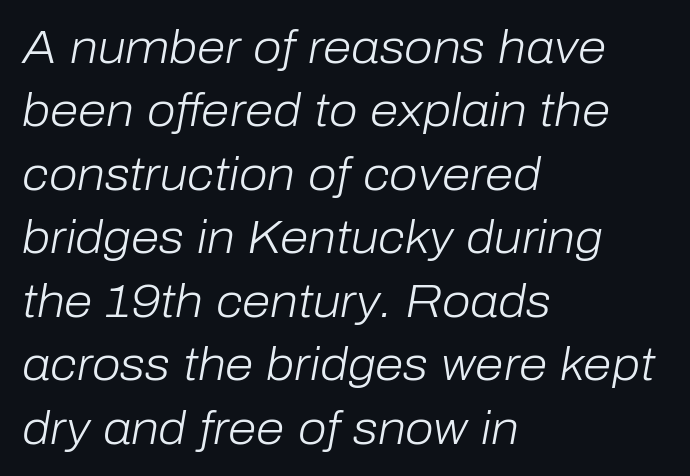
Q: Is the text bold? A: No.
Q: Is the text italic (slanted)? A: Yes, it leans right by about 10 degrees.
Q: Is the text underlined? A: No.
Q: How is the paragraph aligned? A: Left-aligned.
Q: Is the spacing between letters normal or unusually wide? A: Normal.
Q: Is the spacing between lines tight, normal or loose? A: Normal.
Q: Width (condensed, normal, or wide)? A: Normal.
Q: Stroke contrast? A: Low.
Q: x-height? A: Medium.
Q: Monospaced? A: No.
